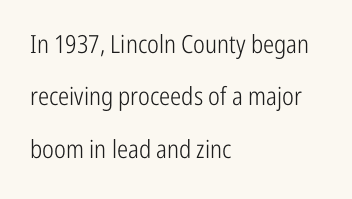
This rendering features lettering with no underline. You could call the tracking neutral — neither tight nor loose. The strokes are not fattened; the text isn't bold. Every row of glyphs begins at an identical x-position on the left.
